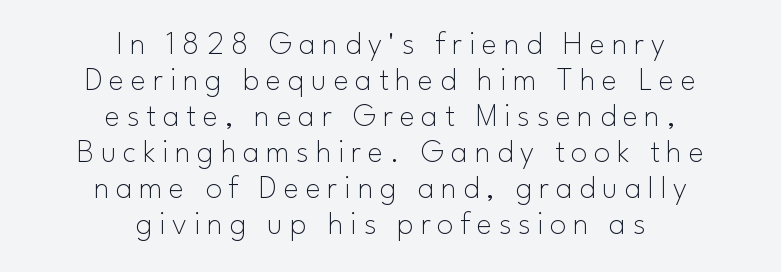
The image shows 33 px thin sans-serif type, upright; set centered, tight line spacing (1.09x), unusually wide letter spacing (+0.2 em), not underlined; low stroke contrast and a small x-height.
